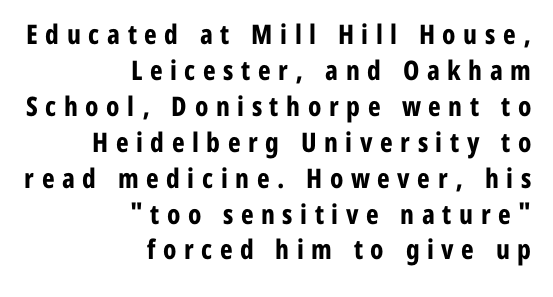
Q: Is the text bold? A: Yes.
Q: Is the text italic (slanted)? A: No, it is upright.
Q: Is the text underlined? A: No.
Q: How is the paragraph aligned? A: Right-aligned.
Q: Is the spacing between letters normal or unusually wide? A: Unusually wide.
Q: Is the spacing between lines tight, normal or loose? A: Normal.
